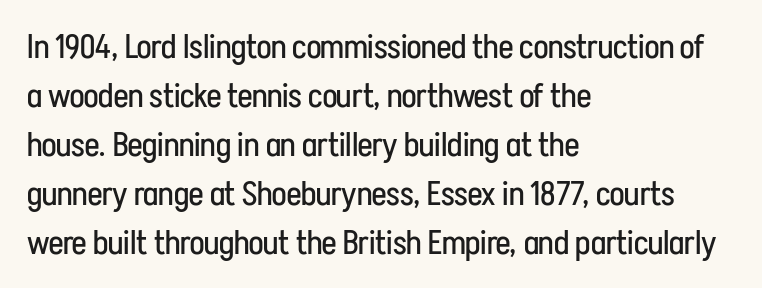
These lines are composed in type without serifs. The lines sit at an ordinary, default distance from one another. Stems and bowls with no extra thickness — not bold. Do the characters align in a grid? No, the font is proportional. Each word holds together tightly as a unit, with standard inter-letter gaps. The lettering holds an erect, upright posture throughout.
